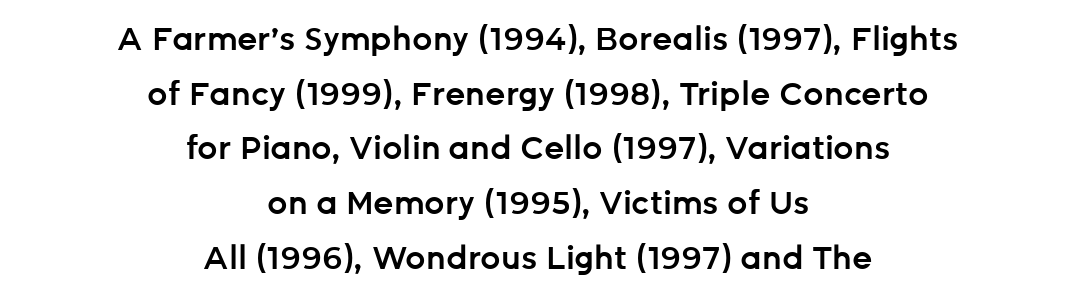
{"serif": "no", "italic": "no", "bold": "semi", "weight": "semibold", "width": "normal", "stroke_contrast": "low", "x_height": "medium", "monospaced": "no", "underline": "no", "align": "center", "line_spacing_ratio": 1.71, "letter_spacing": "normal", "letter_spacing_em": 0.0, "glyph_px": 32}
